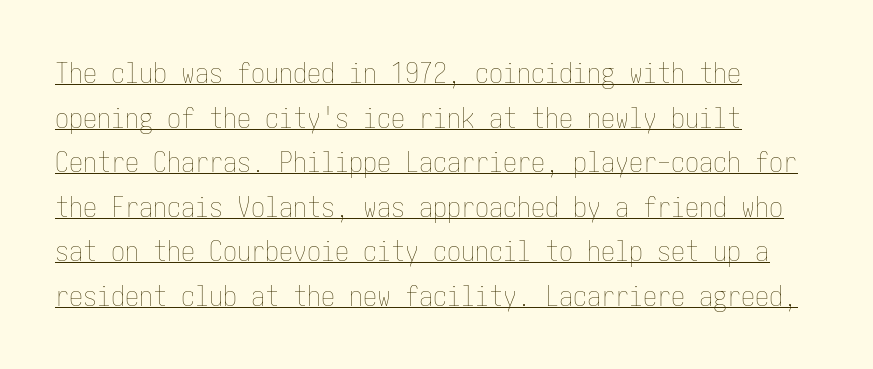
The letters stand upright; this is a roman face. Decoration check: the copy is underlined. The leading is moderate, giving the passage an even texture. The gaps between neighbouring characters are ordinary and unremarkable. Reading down the block, your eye returns to a fixed left position each line. Unbolded letterforms with no extra heft.
